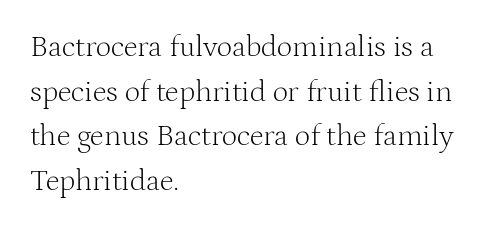
{"serif": "yes", "italic": "no", "bold": "no", "weight": "light", "width": "normal", "stroke_contrast": "medium", "x_height": "medium", "monospaced": "no", "underline": "no", "align": "left", "line_spacing": "normal", "line_spacing_ratio": 1.49, "letter_spacing": "normal", "letter_spacing_em": 0.0, "glyph_px": 30}
